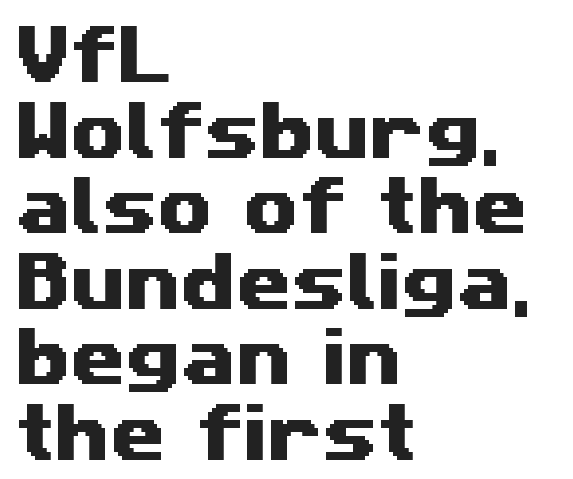
The strip under each line holds only bare page. Character widths vary here, with narrow letters taking less room than wide ones. Letter spacing: default. These lines are composed in type without serifs. Horizontal alignment here is leftward, the default for most running prose.
